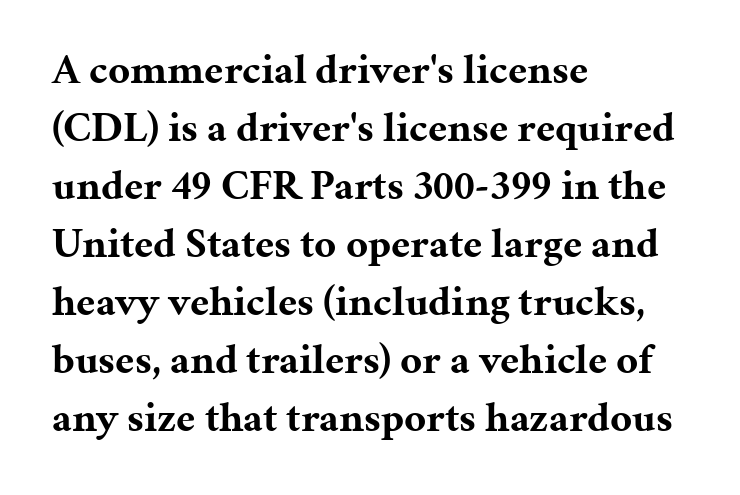
Q: Is the text bold? A: Yes.
Q: Is the text italic (slanted)? A: No, it is upright.
Q: Is the typeface a serif or a sans-serif typeface? A: Serif.
Q: Is the text underlined? A: No.
Q: How is the paragraph aligned? A: Left-aligned.
Q: Is the spacing between letters normal or unusually wide? A: Normal.
Q: Is the spacing between lines tight, normal or loose? A: Normal.
Q: Width (condensed, normal, or wide)? A: Normal.
Q: Stroke contrast? A: Medium.
Q: x-height? A: Medium.
Q: Monospaced? A: No.
